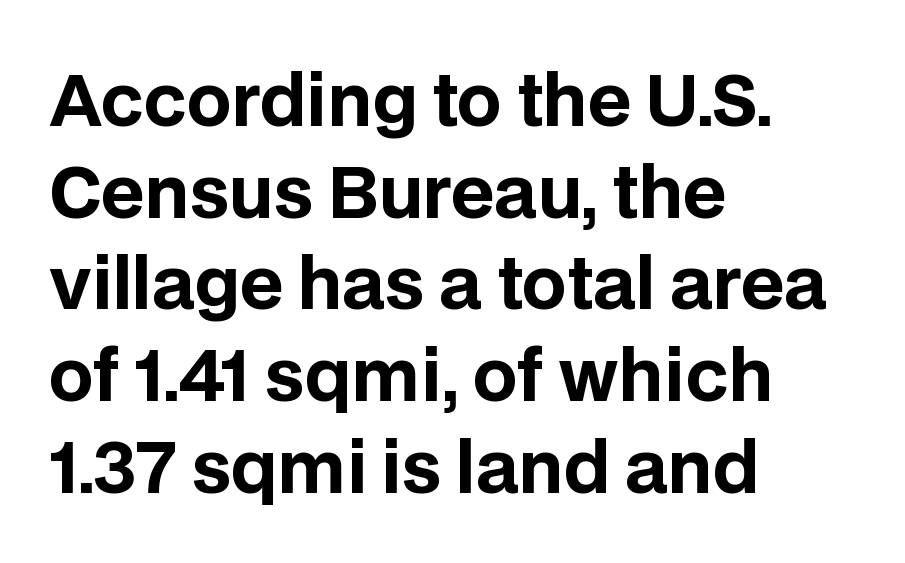
{"serif": "no", "italic": "no", "bold": "yes", "weight": "bold", "width": "normal", "stroke_contrast": "low", "x_height": "large", "monospaced": "no", "underline": "no", "align": "left", "line_spacing": "normal", "line_spacing_ratio": 1.31, "letter_spacing": "normal", "letter_spacing_em": 0.0, "glyph_px": 70}
